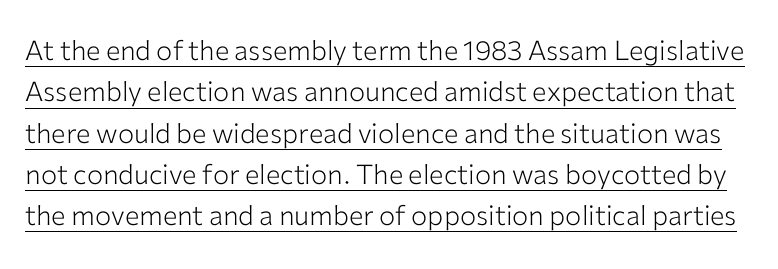
{"italic": "no", "bold": "no", "underline": "yes", "line_spacing": "normal", "line_spacing_ratio": 1.53, "letter_spacing": "normal", "letter_spacing_em": 0.0, "glyph_px": 27}
